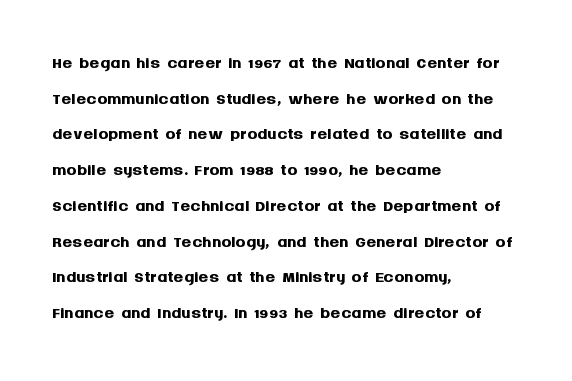
{"italic": "no", "bold": "yes", "underline": "no", "align": "left", "line_spacing": "normal", "line_spacing_ratio": 1.43, "letter_spacing": "normal", "letter_spacing_em": 0.0, "glyph_px": 25}
